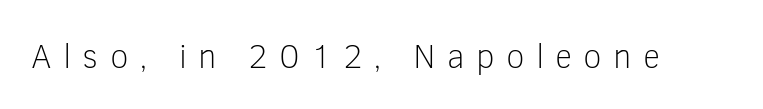
{"serif": "no", "italic": "no", "bold": "no", "weight": "light", "width": "normal", "stroke_contrast": "low", "x_height": "medium", "monospaced": "no", "underline": "no", "letter_spacing": "wide", "letter_spacing_em": 0.33, "glyph_px": 34}
